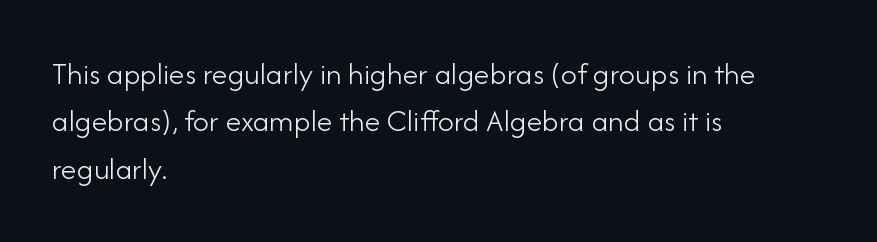
The image shows 32 px light sans-serif type, upright; set left-aligned, normal line spacing (1.48x), normal letter spacing, not underlined; low stroke contrast and a small x-height.
